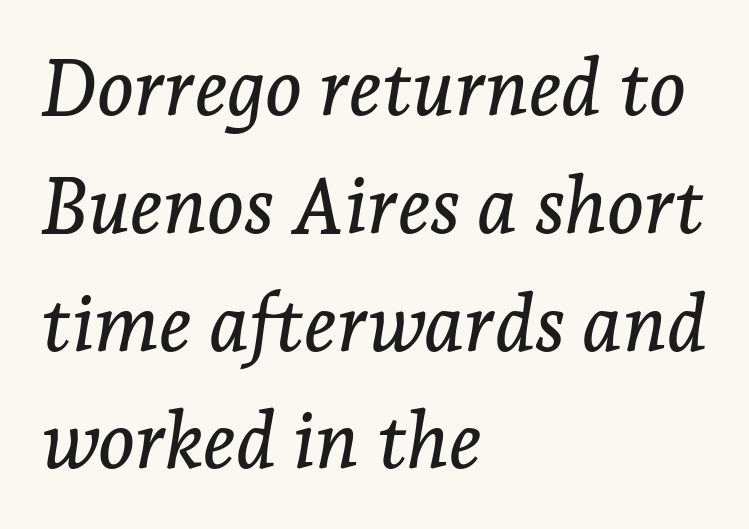
{"serif": "yes", "italic": "yes", "lean": "right", "slant_degrees": 7, "width": "normal", "stroke_contrast": "low", "x_height": "medium", "monospaced": "no", "underline": "no", "align": "left", "line_spacing": "normal", "line_spacing_ratio": 1.51, "letter_spacing": "normal", "letter_spacing_em": 0.0, "glyph_px": 78}
